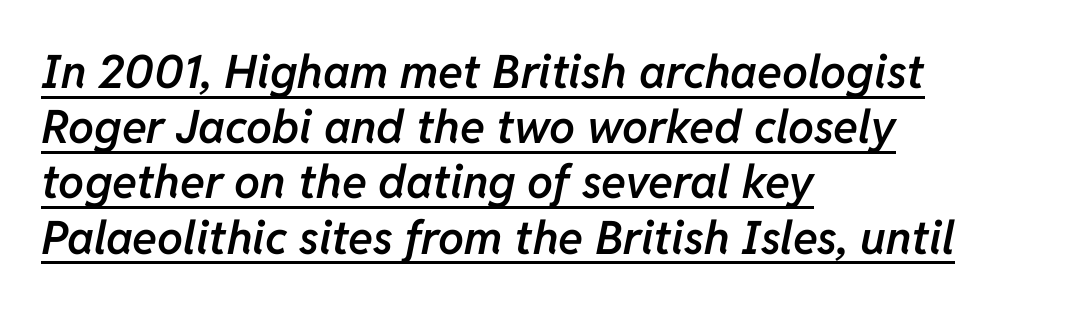
{"italic": "yes", "lean": "right", "slant_degrees": 11, "bold": "semi", "weight": "semibold", "width": "normal", "stroke_contrast": "low", "x_height": "medium", "monospaced": "no", "underline": "yes", "align": "left", "line_spacing_ratio": 1.2, "letter_spacing": "normal", "letter_spacing_em": 0.0, "glyph_px": 46}
